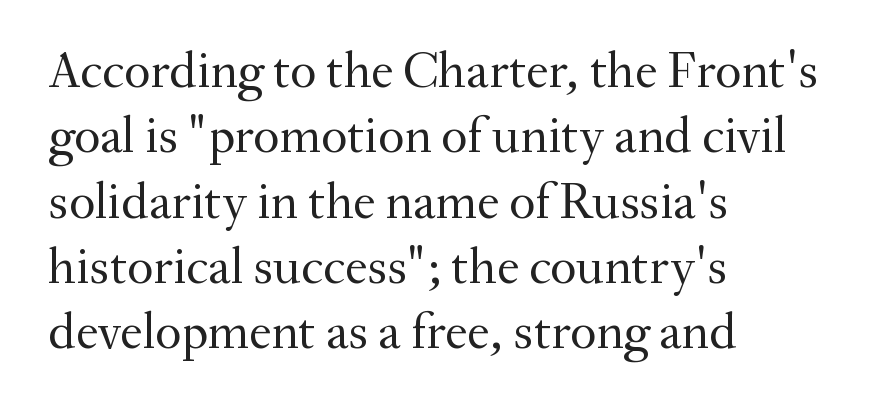
{"serif": "yes", "italic": "no", "bold": "no", "weight": "regular", "width": "normal", "stroke_contrast": "medium", "x_height": "small", "monospaced": "no", "underline": "no", "align": "left", "line_spacing": "normal", "line_spacing_ratio": 1.28, "letter_spacing": "normal", "letter_spacing_em": 0.0, "glyph_px": 51}
